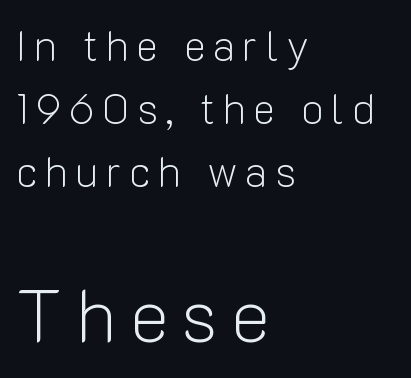
Q: Is the text bold? A: No.
Q: Is the text italic (slanted)? A: No, it is upright.
Q: Is the typeface a serif or a sans-serif typeface? A: Sans-serif.
Q: Is the text underlined? A: No.
Q: How is the paragraph aligned? A: Left-aligned.
Q: Is the spacing between lines tight, normal or loose? A: Normal.
Q: Which block of text is set in a larger size, the first (top) or the second (bottom)? A: The second (bottom) one.
Q: Width (condensed, normal, or wide)? A: Normal.
Q: Stroke contrast? A: Low.
Q: x-height? A: Medium.
Q: Monospaced? A: No.
